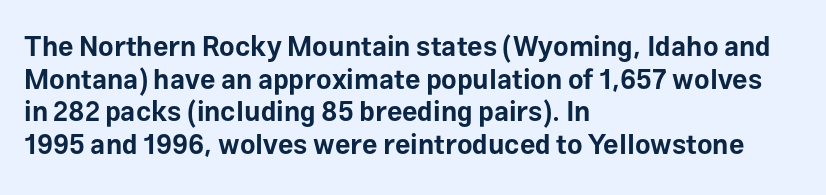
Q: Is the text bold? A: Yes.
Q: Is the text italic (slanted)? A: No, it is upright.
Q: Is the text underlined? A: No.
Q: How is the paragraph aligned? A: Left-aligned.
Q: Is the spacing between letters normal or unusually wide? A: Normal.
